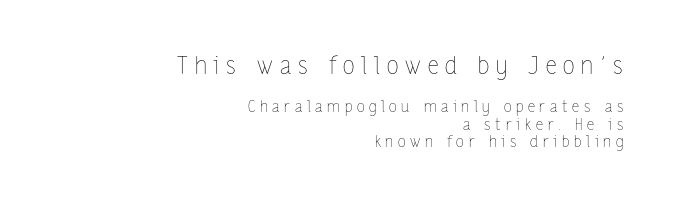
{"italic": "no", "bold": "no", "underline": "no", "align": "right", "line_spacing": "tight", "line_spacing_ratio": 1.09, "letter_spacing": "wide", "letter_spacing_em": 0.29, "larger_block": "first", "size_ratio": 1.5, "glyph_px": 24}
